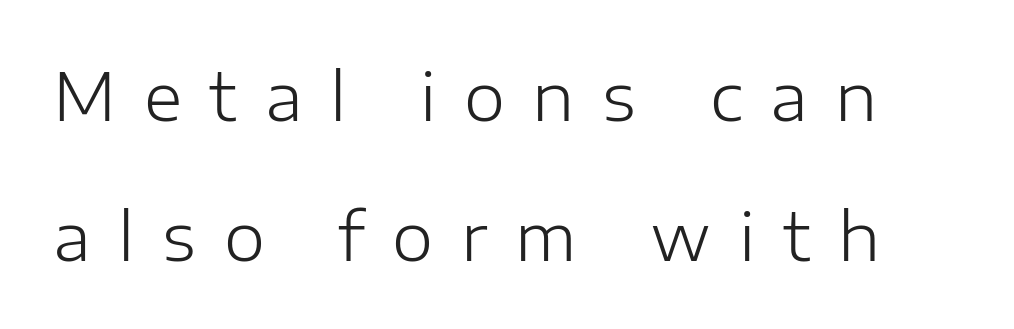
The typesetting does not lean heavy: it is not bold. The face used here is proportionally spaced, like ordinary book or web type. Leading is clearly above the norm, producing a sparse column. Note: no serifs on the glyphs. Designer's note — italics off, roman on. This rendering features lettering with no underline.
